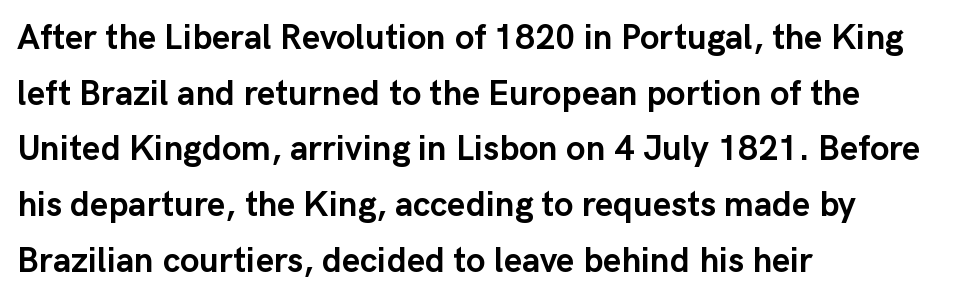
Q: Is the text bold? A: Yes.
Q: Is the text italic (slanted)? A: No, it is upright.
Q: Is the typeface a serif or a sans-serif typeface? A: Sans-serif.
Q: Is the text underlined? A: No.
Q: How is the paragraph aligned? A: Left-aligned.
Q: Is the spacing between letters normal or unusually wide? A: Normal.
Q: Is the spacing between lines tight, normal or loose? A: Normal.
Q: Width (condensed, normal, or wide)? A: Normal.
Q: Stroke contrast? A: Low.
Q: x-height? A: Medium.
Q: Monospaced? A: No.
